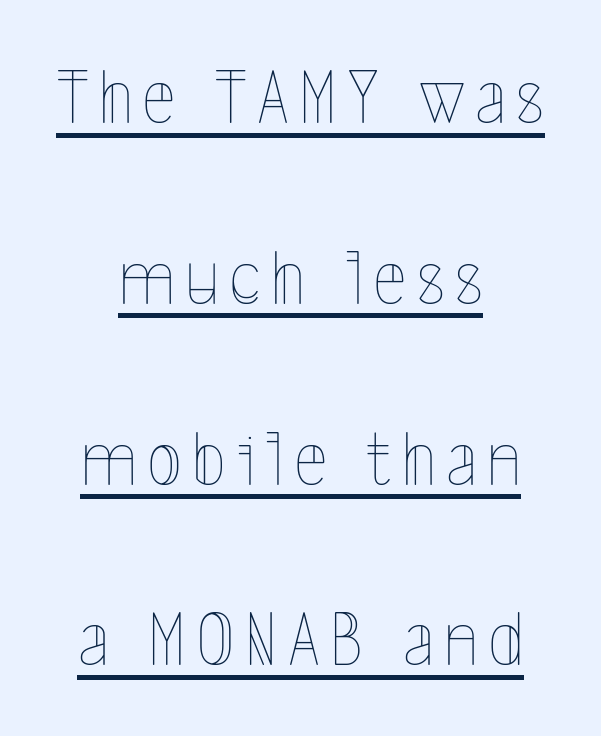
Quick note: interline space is abundant. Centered paragraph, ragged on both sides. This is roman type, the default non-slanted kind. Is the stroke heavy? The answer is a plain regular-or-lighter. This rendering features underlined lettering.
